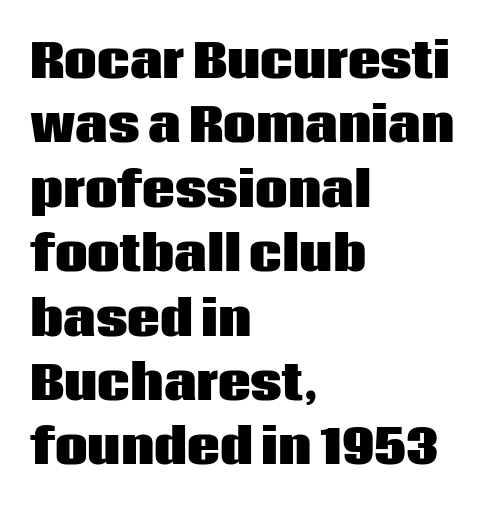
Q: Is the text bold? A: Yes.
Q: Is the text italic (slanted)? A: No, it is upright.
Q: Is the typeface a serif or a sans-serif typeface? A: Sans-serif.
Q: Is the text underlined? A: No.
Q: How is the paragraph aligned? A: Left-aligned.
Q: Is the spacing between letters normal or unusually wide? A: Normal.
Q: Is the spacing between lines tight, normal or loose? A: Normal.
Q: Width (condensed, normal, or wide)? A: Normal.
Q: Stroke contrast? A: Low.
Q: x-height? A: Large.
Q: Monospaced? A: No.
